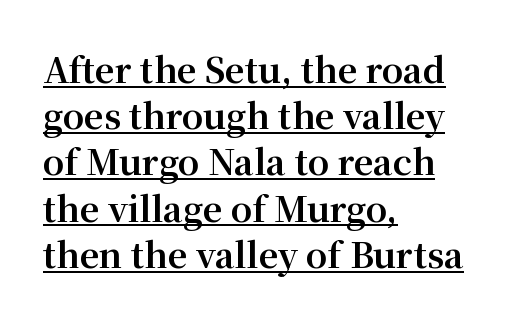
The image shows 34 px bold serif type, upright; set left-aligned, normal line spacing (1.36x), normal letter spacing, underlined; medium stroke contrast and a medium x-height.
